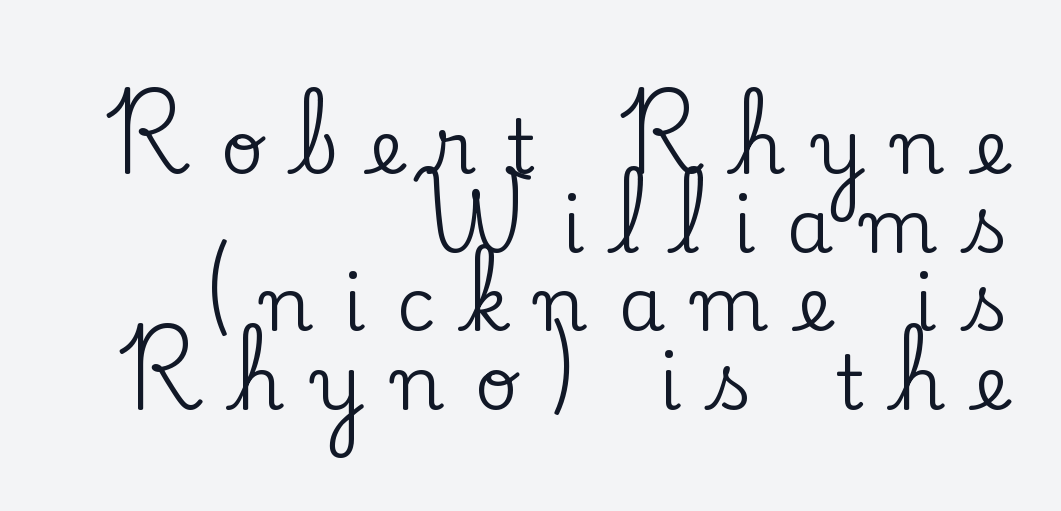
Q: Is the text italic (slanted)? A: No, it is upright.
Q: Is the typeface a serif or a sans-serif typeface? A: Serif.
Q: Is the text underlined? A: No.
Q: How is the paragraph aligned? A: Right-aligned.
Q: Is the spacing between letters normal or unusually wide? A: Unusually wide.
Q: Is the spacing between lines tight, normal or loose? A: Tight.
Q: Width (condensed, normal, or wide)? A: Normal.
Q: Stroke contrast? A: Low.
Q: x-height? A: Small.
Q: Monospaced? A: No.
